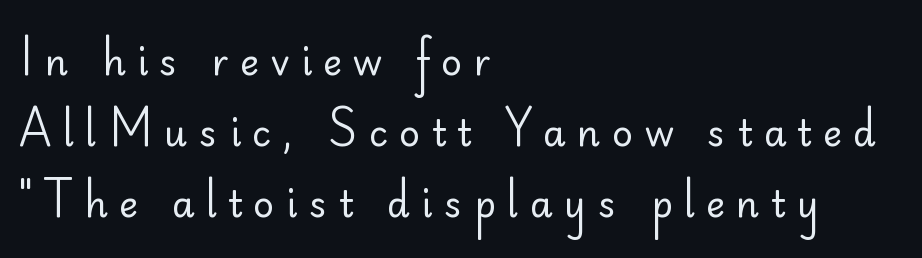
How are the letters spaced? Widely, with obvious added tracking. Does the type have serifs? No, each stem ends abruptly. Every row of glyphs begins at an identical x-position on the left. Each row of text sits above clean, open space. Line spacing here is loose.
